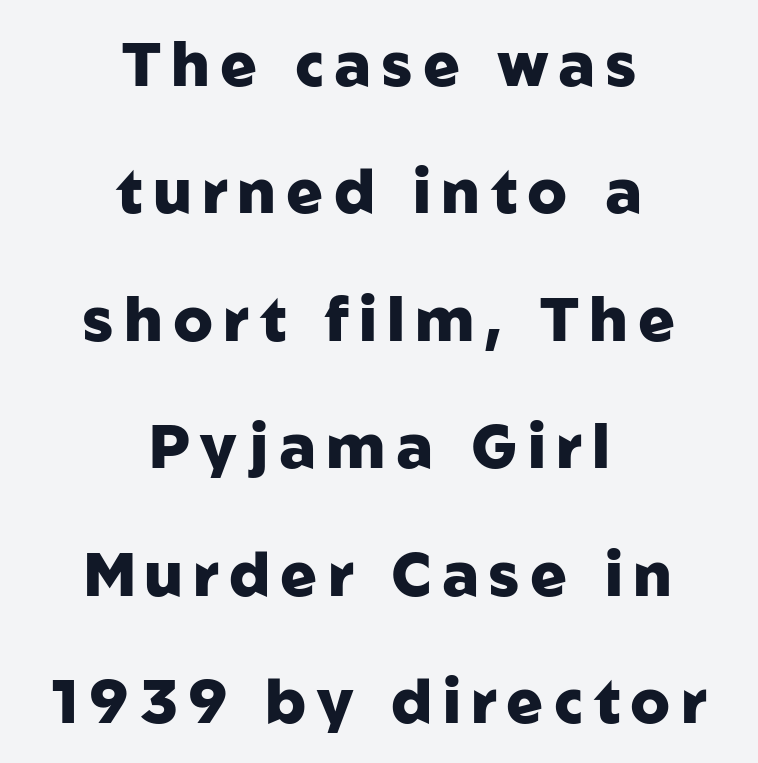
These lines stack symmetrically, like a column narrowing and widening about its center. A full-strength bold gives these letters their thick strokes. Upright lettering throughout. How would I describe the line gaps? Wide and relaxed.
